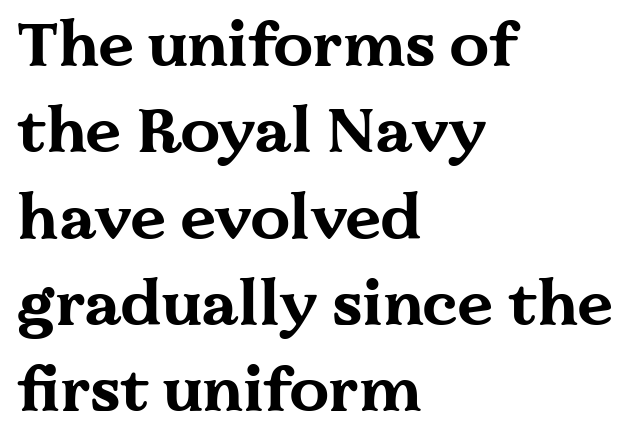
Q: Is the text bold? A: Yes.
Q: Is the text italic (slanted)? A: No, it is upright.
Q: Is the typeface a serif or a sans-serif typeface? A: Serif.
Q: Is the text underlined? A: No.
Q: How is the paragraph aligned? A: Left-aligned.
Q: Is the spacing between letters normal or unusually wide? A: Normal.
Q: Is the spacing between lines tight, normal or loose? A: Normal.
Q: Width (condensed, normal, or wide)? A: Wide.
Q: Stroke contrast? A: Medium.
Q: x-height? A: Medium.
Q: Monospaced? A: No.
